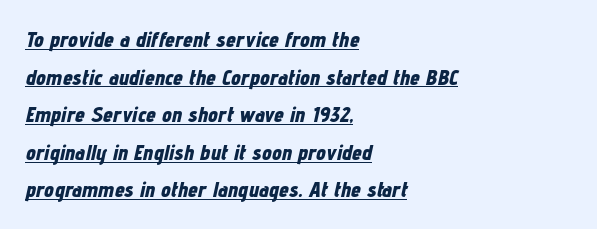
The image shows 22 px bold type, italic (leaning right); set left-aligned, line spacing 1.71x, normal letter spacing, underlined.
